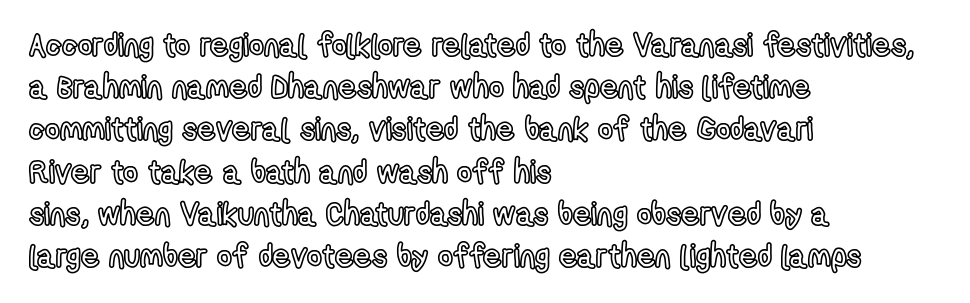
The image shows 32 px condensed type, upright; set left-aligned, normal line spacing (1.32x), normal letter spacing, not underlined; a medium x-height.
